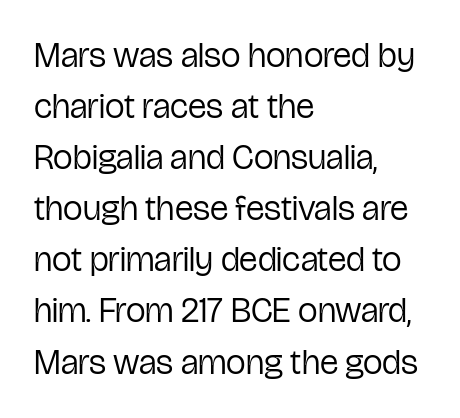
Q: Is the text bold? A: No.
Q: Is the text italic (slanted)? A: No, it is upright.
Q: Is the typeface a serif or a sans-serif typeface? A: Sans-serif.
Q: Is the text underlined? A: No.
Q: How is the paragraph aligned? A: Left-aligned.
Q: Is the spacing between letters normal or unusually wide? A: Normal.
Q: Is the spacing between lines tight, normal or loose? A: Normal.
Q: Width (condensed, normal, or wide)? A: Condensed.
Q: Stroke contrast? A: Low.
Q: x-height? A: Medium.
Q: Monospaced? A: No.
